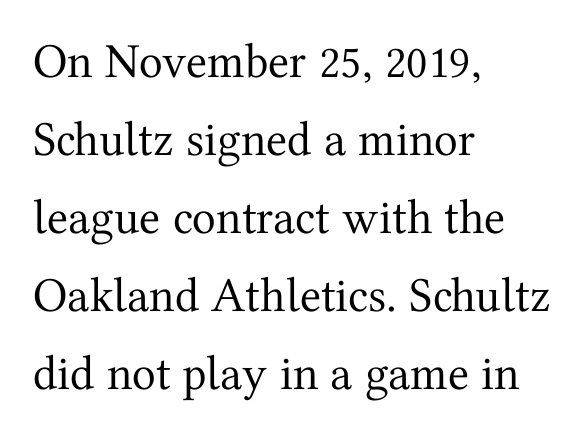
The image shows 49 px regular-weight serif type, upright; set left-aligned, normal line spacing (1.59x), normal letter spacing, not underlined; medium stroke contrast and a medium x-height.
